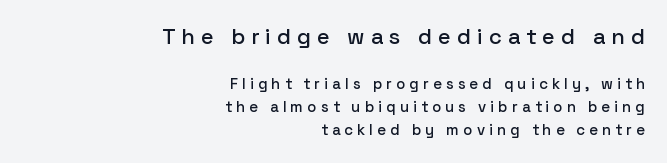
{"italic": "no", "underline": "no", "align": "right", "line_spacing": "normal", "line_spacing_ratio": 1.55, "letter_spacing": "wide", "letter_spacing_em": 0.27, "larger_block": "first", "size_ratio": 1.47, "glyph_px": 22}
